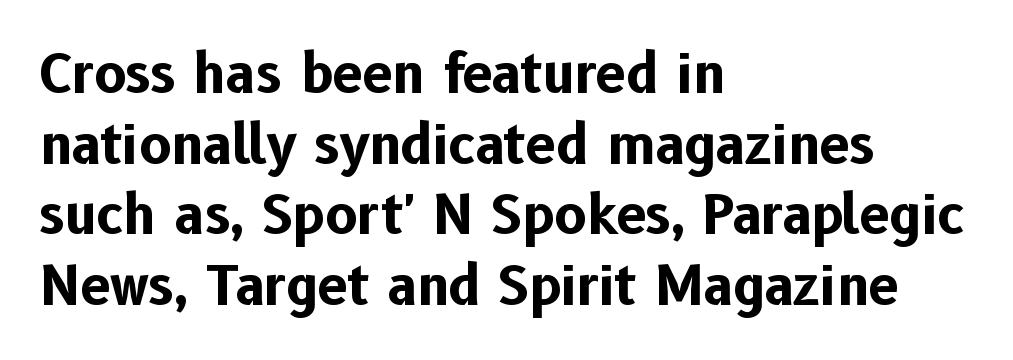
Q: Is the text bold? A: Yes.
Q: Is the text italic (slanted)? A: No, it is upright.
Q: Is the typeface a serif or a sans-serif typeface? A: Sans-serif.
Q: Is the text underlined? A: No.
Q: How is the paragraph aligned? A: Left-aligned.
Q: Is the spacing between letters normal or unusually wide? A: Normal.
Q: Is the spacing between lines tight, normal or loose? A: Normal.
Q: Width (condensed, normal, or wide)? A: Normal.
Q: Stroke contrast? A: Low.
Q: x-height? A: Medium.
Q: Monospaced? A: No.
